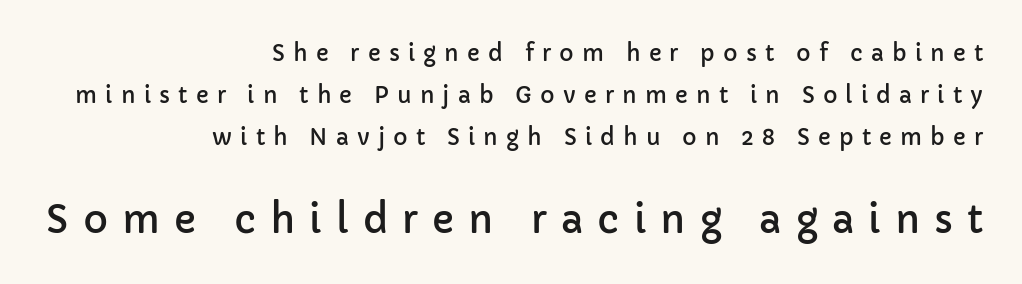
Vertical spacing — loose. Descender tails drop into unmarked territory. A typesetter would call this proportional, since set widths differ per character. Display-style spreading of the glyphs; the letterfit is very open.
